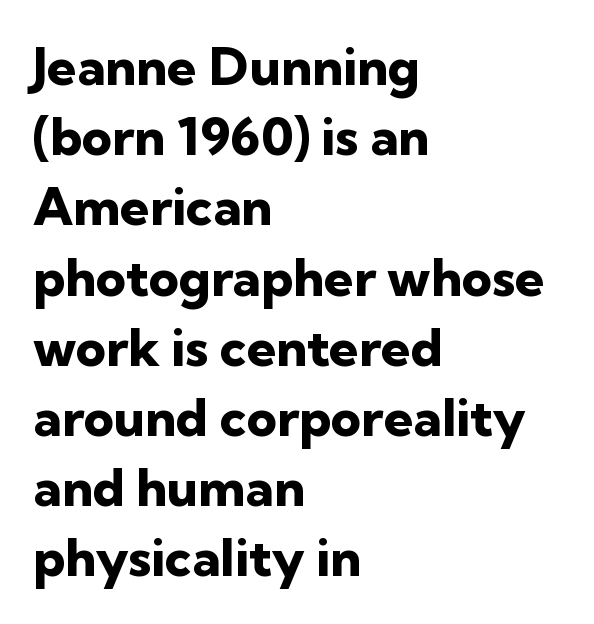
Posture: upright roman. Casual observation: everything's shoved over to the left. Serif or sans? Sans — the stroke terminals are bare. Each word holds together tightly as a unit, with standard inter-letter gaps.
